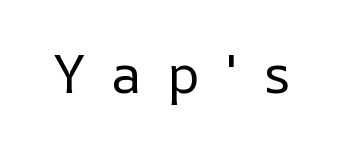
{"italic": "no", "bold": "no", "weight": "regular", "width": "normal", "stroke_contrast": "low", "x_height": "medium", "monospaced": "no", "underline": "no", "letter_spacing": "wide", "letter_spacing_em": 0.49, "glyph_px": 54}
